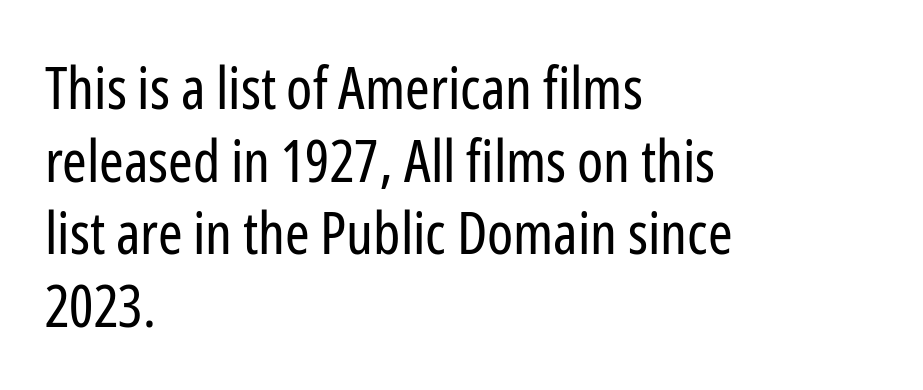
{"serif": "no", "italic": "no", "bold": "no", "weight": "regular", "width": "condensed", "stroke_contrast": "low", "x_height": "medium", "monospaced": "no", "underline": "no", "align": "left", "line_spacing_ratio": 1.23, "letter_spacing": "normal", "letter_spacing_em": 0.0, "glyph_px": 59}
